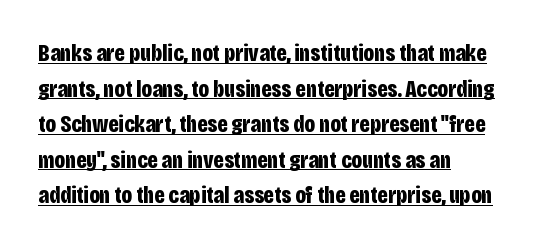
The image shows 24 px bold type, upright; set left-aligned, normal line spacing (1.48x), normal letter spacing, underlined.
